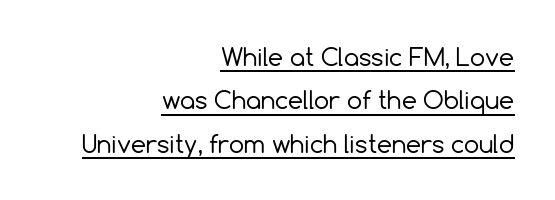
The image shows 24 px text type, upright; set right-aligned, line spacing 1.81x, normal letter spacing, underlined.
